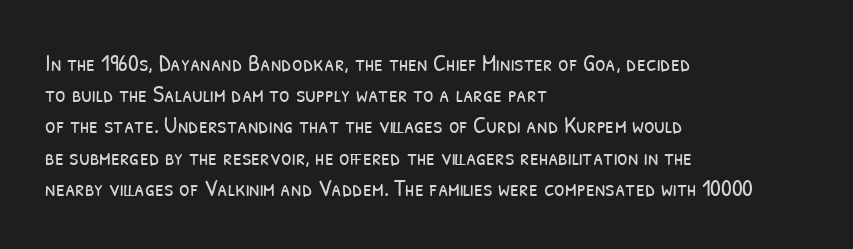
Q: Is the text bold? A: No.
Q: Is the text underlined? A: No.
Q: How is the paragraph aligned? A: Left-aligned.
Q: Is the spacing between letters normal or unusually wide? A: Normal.
Q: Is the spacing between lines tight, normal or loose? A: Normal.
